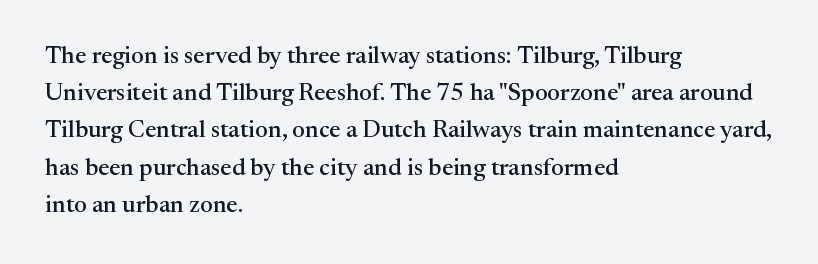
The image shows 24 px text type, upright; set left-aligned, normal line spacing (1.55x), normal letter spacing, not underlined.
